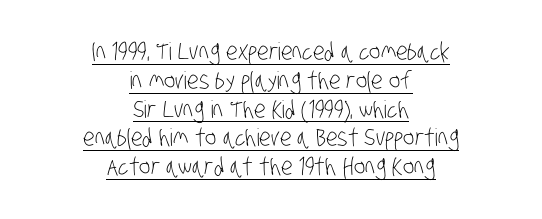
Q: Is the text bold? A: No.
Q: Is the text underlined? A: Yes.
Q: How is the paragraph aligned? A: Centered.
Q: Is the spacing between letters normal or unusually wide? A: Normal.
